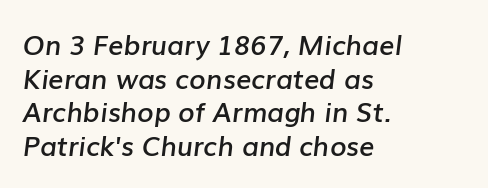
The image shows 27 px text type, italic (leaning right); set left-aligned, normal line spacing (1.25x), normal letter spacing, not underlined.
